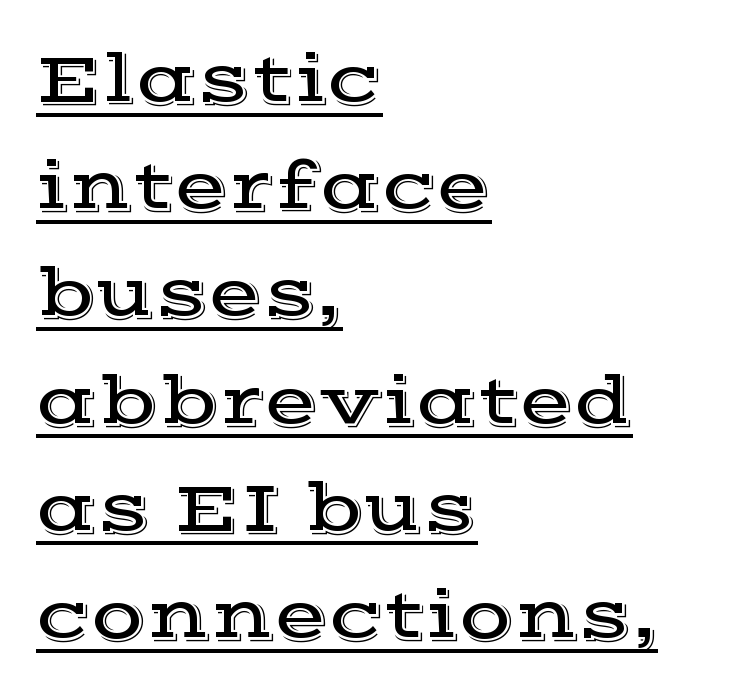
{"serif": "yes", "italic": "no", "width": "wide", "x_height": "medium", "monospaced": "no", "underline": "yes", "align": "left", "line_spacing": "normal", "line_spacing_ratio": 1.51, "letter_spacing": "normal", "letter_spacing_em": 0.0, "glyph_px": 71}
